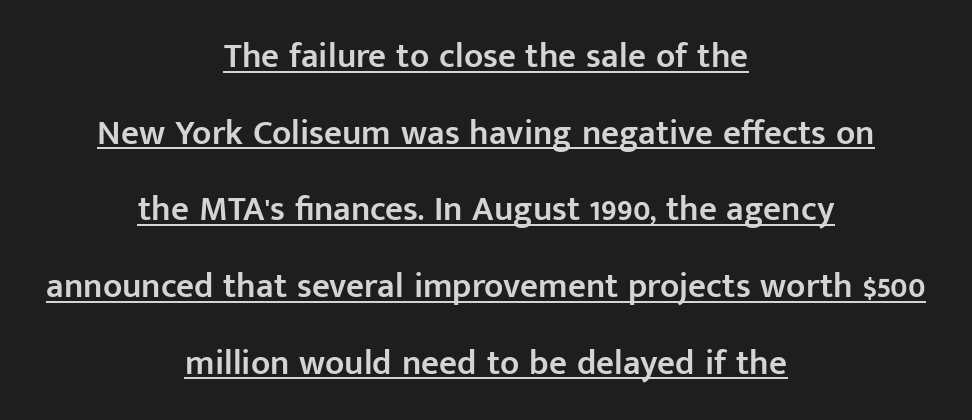
The image shows 35 px semibold sans-serif type, upright; set centered, loose line spacing (2.19x), normal letter spacing, underlined; low stroke contrast and a medium x-height.
